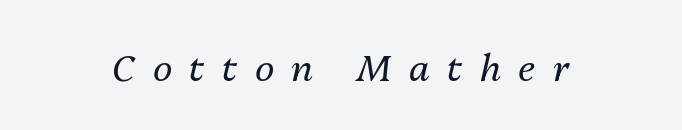
The image shows 37 px regular-weight type, italic (leaning right); set unusually wide letter spacing (+0.47 em), not underlined; medium stroke contrast and a medium x-height.
